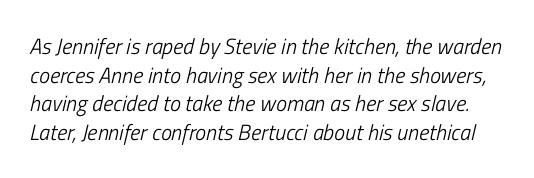
The image shows 22 px text type, italic (leaning right); set normal line spacing (1.3x), normal letter spacing, not underlined.
